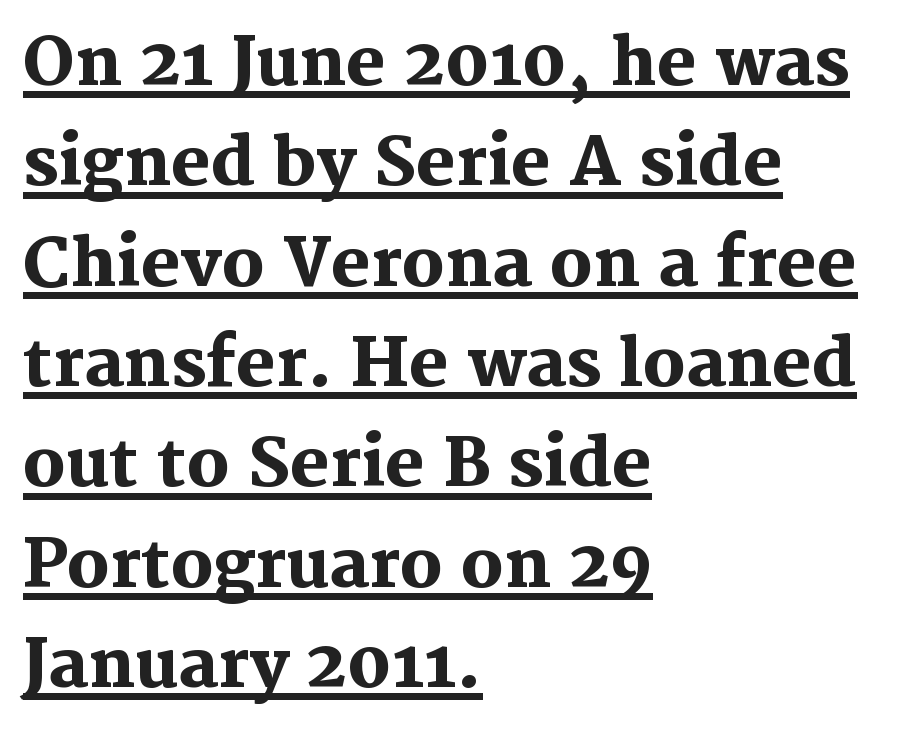
{"serif": "yes", "italic": "no", "bold": "yes", "weight": "heavy", "width": "normal", "stroke_contrast": "medium", "x_height": "medium", "monospaced": "no", "underline": "yes", "align": "left", "line_spacing": "normal", "line_spacing_ratio": 1.52, "letter_spacing": "normal", "letter_spacing_em": 0.0, "glyph_px": 66}
